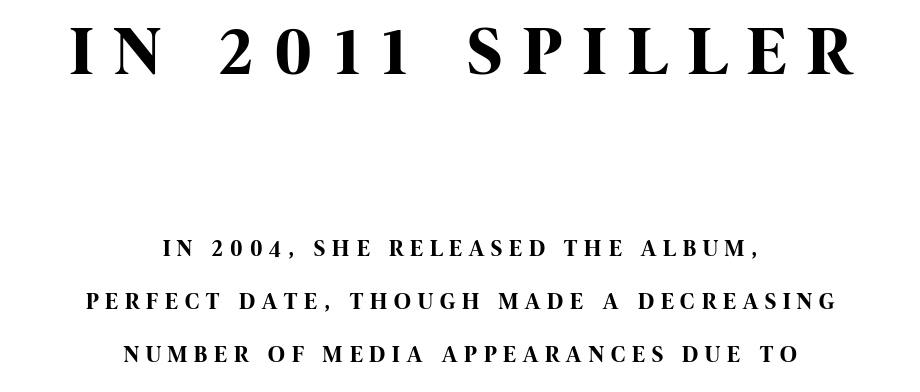
Q: Is the text bold? A: Yes.
Q: Is the text italic (slanted)? A: No, it is upright.
Q: Is the typeface a serif or a sans-serif typeface? A: Sans-serif.
Q: Is the text underlined? A: No.
Q: How is the paragraph aligned? A: Centered.
Q: Is the spacing between letters normal or unusually wide? A: Unusually wide.
Q: Is the spacing between lines tight, normal or loose? A: Loose.
Q: Which block of text is set in a larger size, the first (top) or the second (bottom)? A: The first (top) one.
Q: Width (condensed, normal, or wide)? A: Condensed.
Q: Stroke contrast? A: High.
Q: x-height? A: Large.
Q: Monospaced? A: No.
